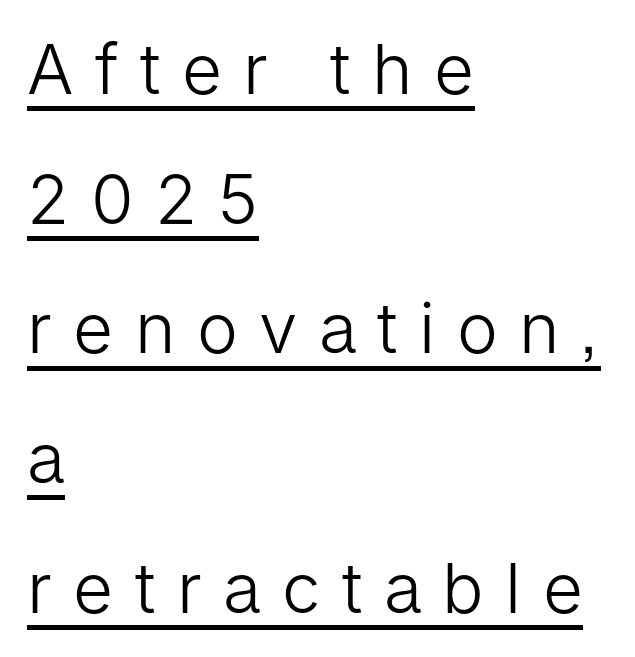
The image shows 69 px light sans-serif type, upright; set left-aligned, line spacing 1.88x, unusually wide letter spacing (+0.31 em), underlined; low stroke contrast and a medium x-height.
